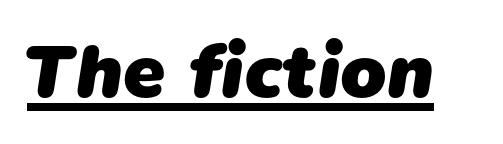
No extra tracking has been applied to these lines. These lines are rendered in a variable-pitch font. This sample carries an underscore along the baseline area. Type style note: lacks serifs. A full-strength bold gives these letters their thick strokes.
